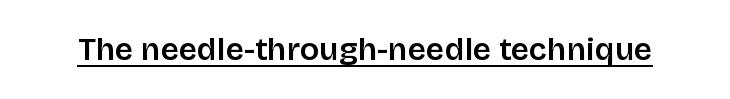
Q: Is the text italic (slanted)? A: No, it is upright.
Q: Is the typeface a serif or a sans-serif typeface? A: Sans-serif.
Q: Is the text underlined? A: Yes.
Q: Is the spacing between letters normal or unusually wide? A: Normal.
Q: Width (condensed, normal, or wide)? A: Normal.
Q: Stroke contrast? A: Low.
Q: x-height? A: Large.
Q: Monospaced? A: No.
